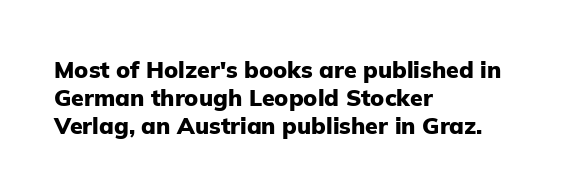
{"italic": "no", "bold": "yes", "underline": "no", "align": "left", "line_spacing_ratio": 1.22, "letter_spacing": "normal", "letter_spacing_em": 0.0, "glyph_px": 23}
